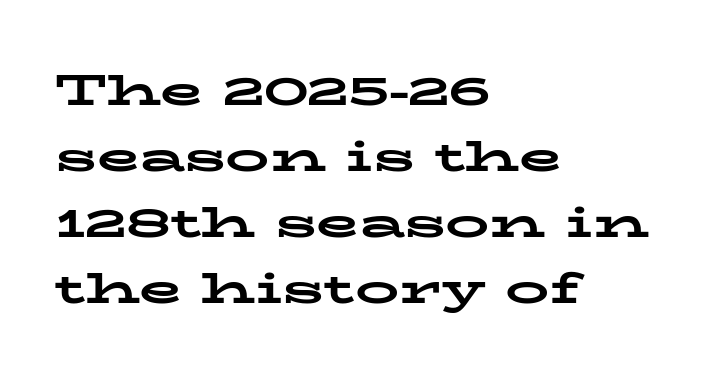
Quick note: underline off. The type family on display is of the serif kind. Short and long lines alike share a common starting point at left. Typesetter's note: full bold, strokes at maximum text heaviness.
